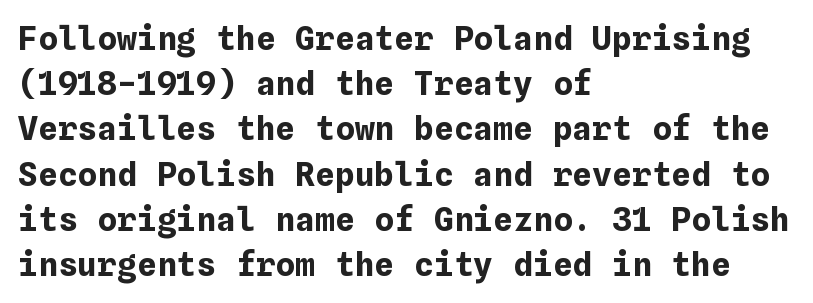
Vertical spacing — default. The specimen omits any rule beneath the text block's lines. Which margin do the lines hug? The left one — the right edge is uneven. The letters sit at their default tracking, neither squeezed nor spread.
